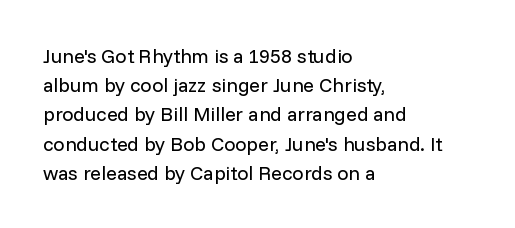
Q: Is the text bold? A: No.
Q: Is the text italic (slanted)? A: No, it is upright.
Q: Is the text underlined? A: No.
Q: How is the paragraph aligned? A: Left-aligned.
Q: Is the spacing between letters normal or unusually wide? A: Normal.
Q: Is the spacing between lines tight, normal or loose? A: Normal.
